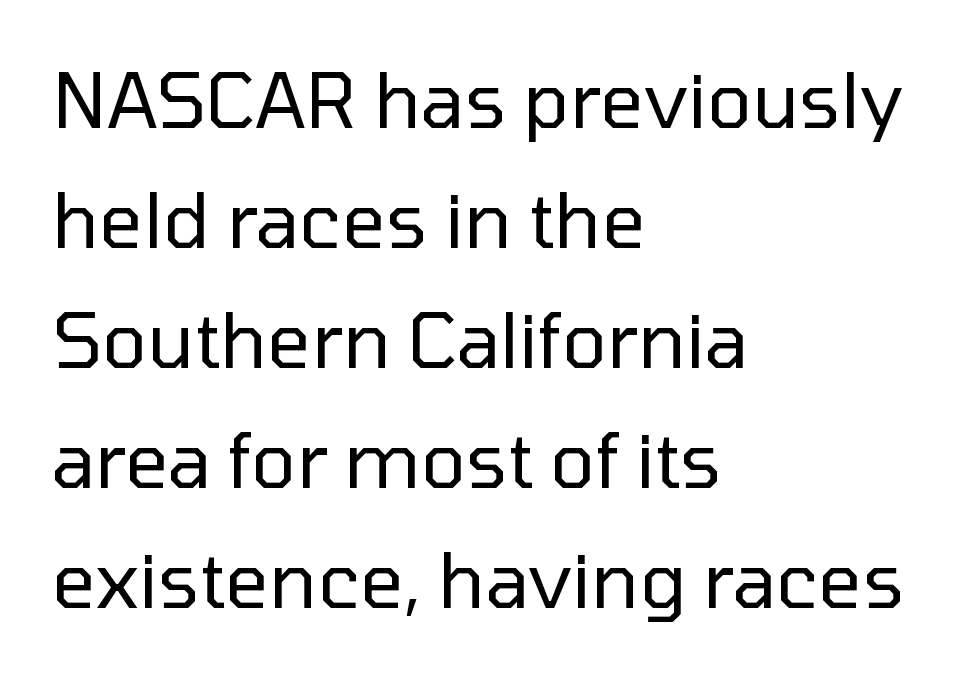
Proportional: the letters do not fall into vertical columns. A normal amount of white space separates one row of letters from the next. The line texture is even and compact thanks to regular tracking. The axis of the letterforms is exactly vertical. Caption: face not bold, strokes unweighted.
